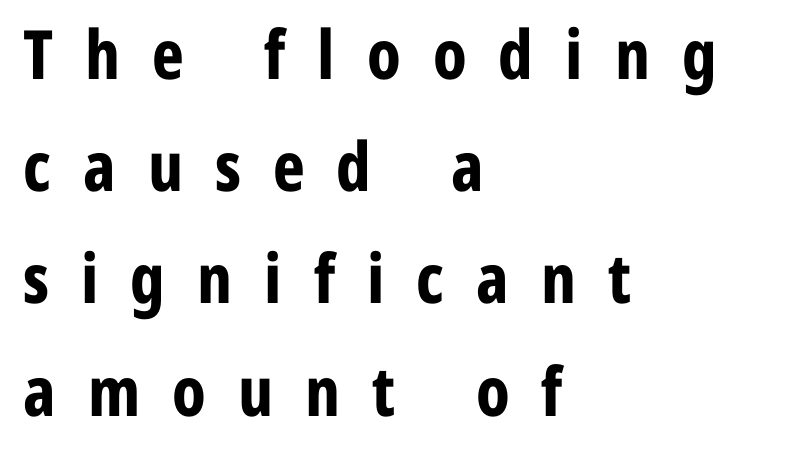
Q: Is the text bold? A: Yes.
Q: Is the text italic (slanted)? A: No, it is upright.
Q: Is the typeface a serif or a sans-serif typeface? A: Sans-serif.
Q: Is the text underlined? A: No.
Q: How is the paragraph aligned? A: Left-aligned.
Q: Is the spacing between letters normal or unusually wide? A: Unusually wide.
Q: Is the spacing between lines tight, normal or loose? A: Normal.
Q: Width (condensed, normal, or wide)? A: Condensed.
Q: Stroke contrast? A: Low.
Q: x-height? A: Medium.
Q: Monospaced? A: No.
